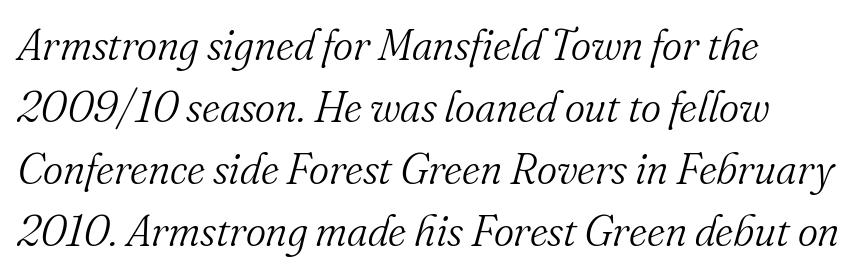
The image shows 43 px light serif type, italic (leaning right); set left-aligned, normal line spacing (1.44x), normal letter spacing, not underlined; medium stroke contrast and a small x-height.
